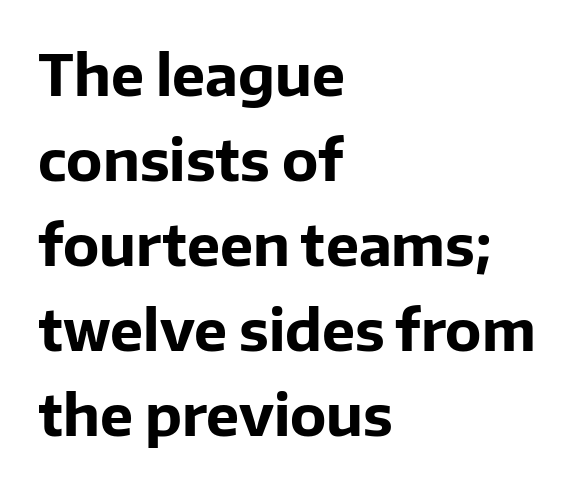
{"serif": "no", "italic": "no", "bold": "yes", "weight": "bold", "width": "normal", "stroke_contrast": "low", "x_height": "medium", "monospaced": "no", "underline": "no", "align": "left", "line_spacing": "normal", "line_spacing_ratio": 1.52, "letter_spacing": "normal", "letter_spacing_em": 0.0, "glyph_px": 56}
